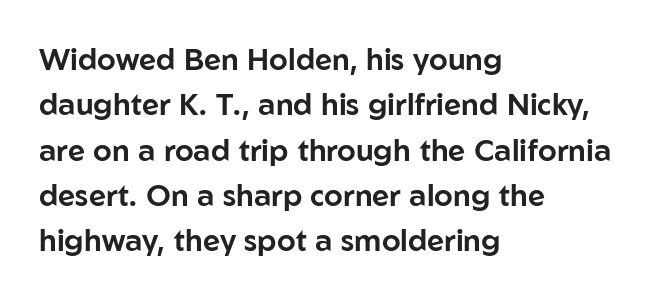
{"serif": "no", "italic": "no", "width": "normal", "stroke_contrast": "low", "x_height": "medium", "monospaced": "no", "underline": "no", "align": "left", "line_spacing": "normal", "line_spacing_ratio": 1.51, "letter_spacing": "normal", "letter_spacing_em": 0.0, "glyph_px": 30}
